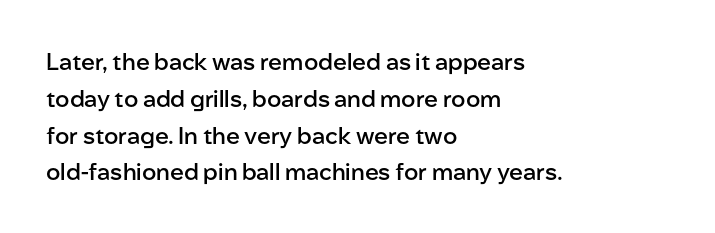
In terms of leading, this rendering sits right in the middle. Which margin do the lines hug? The left one — the right edge is uneven. Stroke thickness is moderately raised; the sample reads as semibold. Observe the ordinary spacing: letters are neighbours, not strangers. Upright lettering throughout.
